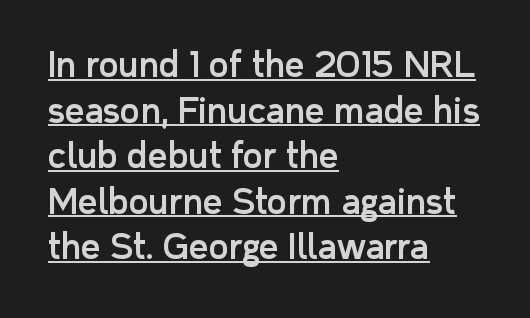
The image shows 34 px sans-serif type, upright; set left-aligned, normal line spacing (1.34x), normal letter spacing, underlined; low stroke contrast and a medium x-height.
